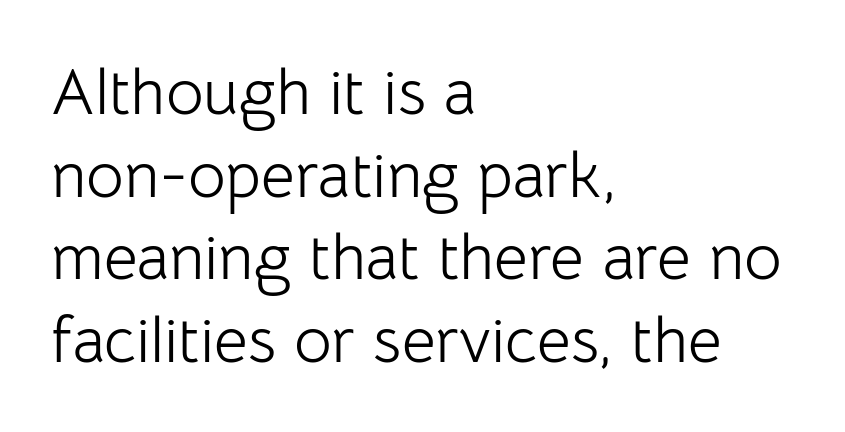
Q: Is the text bold? A: No.
Q: Is the text italic (slanted)? A: No, it is upright.
Q: Is the typeface a serif or a sans-serif typeface? A: Sans-serif.
Q: Is the text underlined? A: No.
Q: How is the paragraph aligned? A: Left-aligned.
Q: Is the spacing between letters normal or unusually wide? A: Normal.
Q: Is the spacing between lines tight, normal or loose? A: Normal.
Q: Width (condensed, normal, or wide)? A: Normal.
Q: Stroke contrast? A: Low.
Q: x-height? A: Medium.
Q: Monospaced? A: No.
